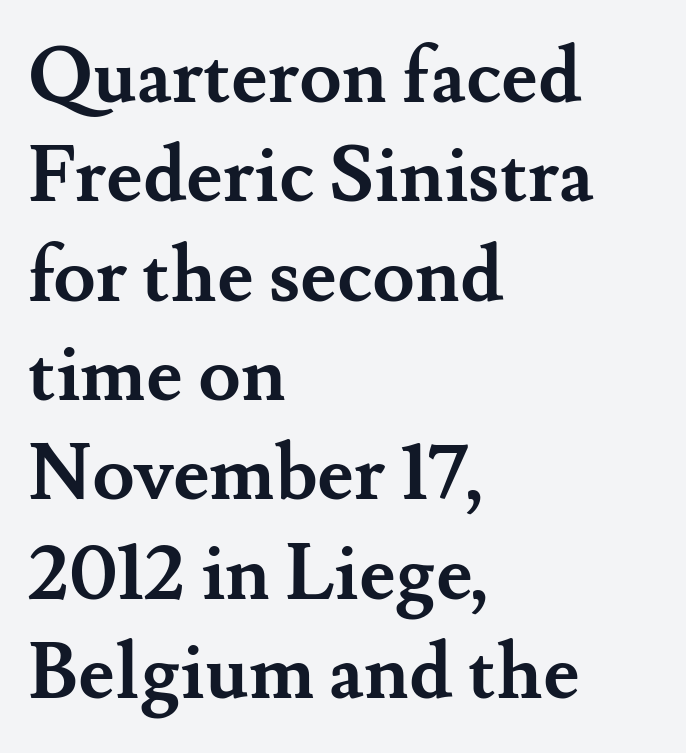
The image shows 77 px semibold serif type, upright; set left-aligned, normal line spacing (1.29x), normal letter spacing, not underlined; medium stroke contrast and a small x-height.
